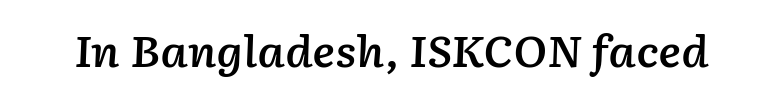
A typesetter would mark this as italic. In terms of letterspacing, this is plain default setting. This sample has the flowing, uneven cadence of proportional lettering. The passage shown is semibold, sitting just below true bold.
